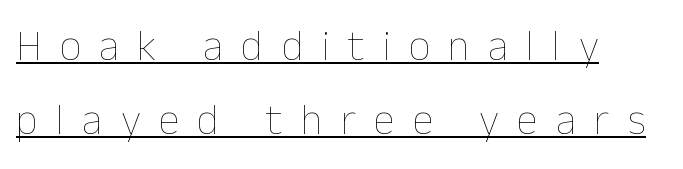
The image shows 43 px thin type, upright; set left-aligned, line spacing 1.73x, unusually wide letter spacing (+0.42 em), underlined; low stroke contrast and a medium x-height.
